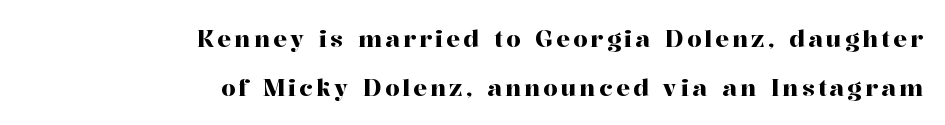
The foot of each line stays bare and open. One-word summary of the alignment: right. The lettering holds an erect, upright posture throughout. You could fit nearly another row in the gap between these rows.
